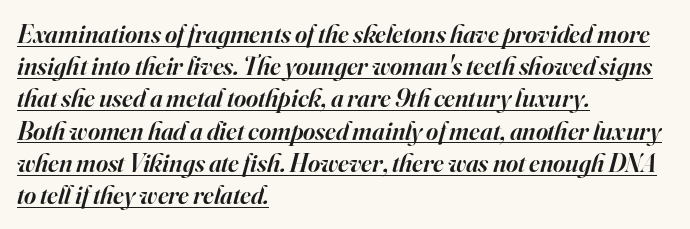
The image shows 26 px text type, italic (leaning right); set left-aligned, line spacing 1.24x, normal letter spacing, underlined.
